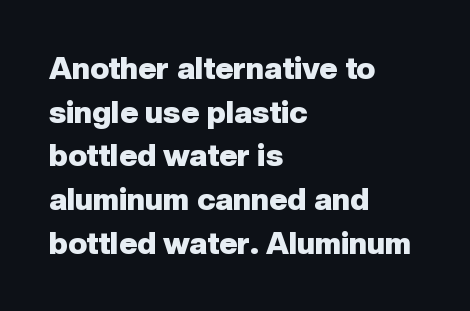
The image shows 31 px heavy sans-serif type, upright; set left-aligned, normal line spacing (1.41x), normal letter spacing, not underlined; low stroke contrast and a medium x-height.
